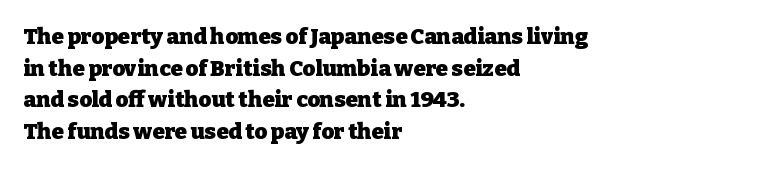
Beneath every word, the page is bare. Successive baselines arrive at the customary interval. It's the straight-up-and-down kind of type. Which margin do the lines hug? The left one — the right edge is uneven. Thick stems and heavy bowls — unmistakably bold.
